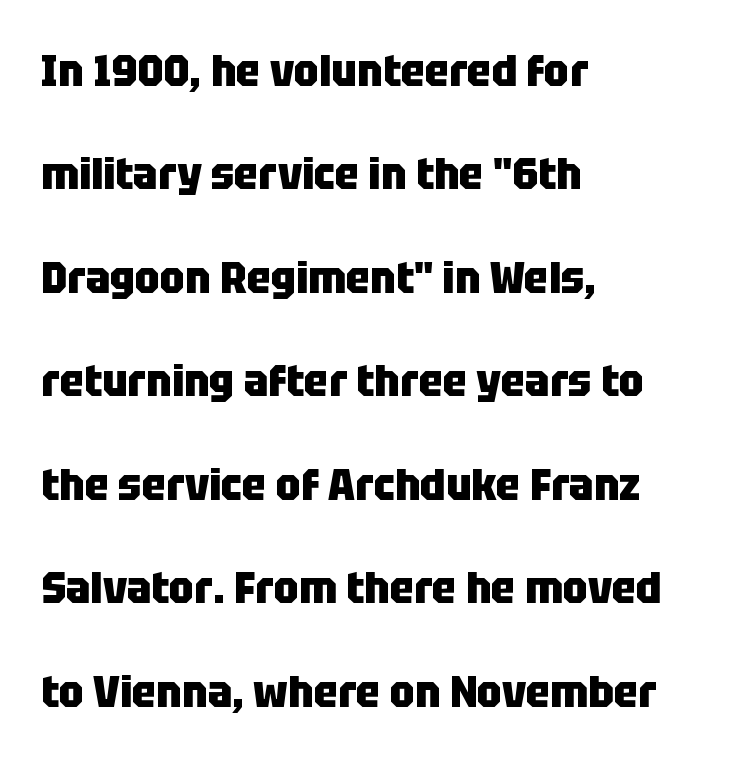
The space directly below the letters is spotless. No feet cap the strokes, marking this as sans-serif type. The vertical gap from one line to the next is large. These lines are rendered in a variable-pitch font. When letters stand straight like this, we call the style roman or upright.
